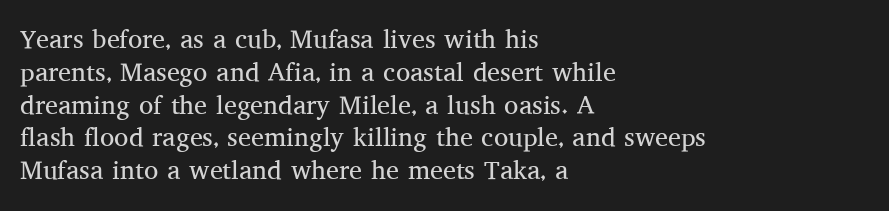
Check the space under the baseline: it is left empty. Posture: upright roman. Is the type heavy? It reads as light-to-regular instead. One-word summary of the alignment: left. The line-height multiplier appears to be the usual default.
